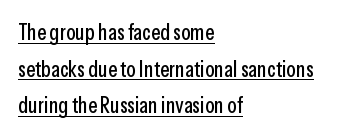
Q: Is the text italic (slanted)? A: No, it is upright.
Q: Is the text underlined? A: Yes.
Q: How is the paragraph aligned? A: Left-aligned.
Q: Is the spacing between letters normal or unusually wide? A: Normal.
Q: Is the spacing between lines tight, normal or loose? A: Normal.
